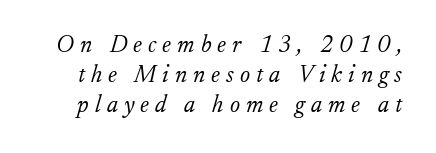
The image shows 24 px text type, italic (leaning right); set normal line spacing (1.25x), unusually wide letter spacing (+0.25 em), not underlined.
